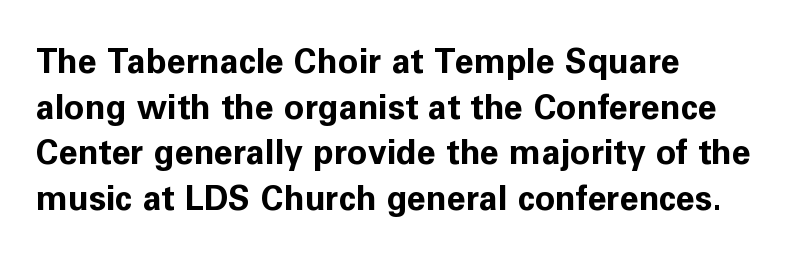
Q: Is the text bold? A: Yes.
Q: Is the text italic (slanted)? A: No, it is upright.
Q: Is the typeface a serif or a sans-serif typeface? A: Sans-serif.
Q: Is the text underlined? A: No.
Q: How is the paragraph aligned? A: Left-aligned.
Q: Is the spacing between letters normal or unusually wide? A: Normal.
Q: Is the spacing between lines tight, normal or loose? A: Normal.
Q: Width (condensed, normal, or wide)? A: Normal.
Q: Stroke contrast? A: Low.
Q: x-height? A: Medium.
Q: Monospaced? A: No.
